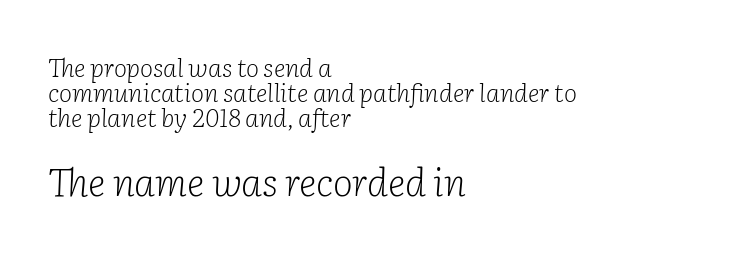
Stems and bowls with no extra thickness — not bold. A typesetter would label this face a serif. These lines were composed using italics. Looks like regular typesetting: each glyph gets only the width it needs. Only glyphs here, with clear space below each row.
